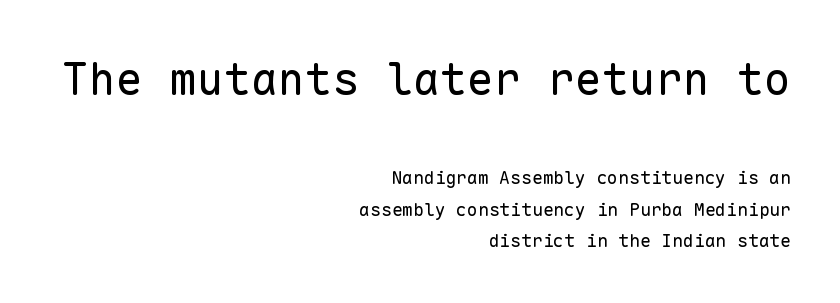
{"serif": "no", "italic": "no", "bold": "no", "weight": "regular", "width": "normal", "stroke_contrast": "low", "x_height": "medium", "monospaced": "yes", "underline": "no", "align": "right", "line_spacing_ratio": 1.77, "letter_spacing": "normal", "letter_spacing_em": 0.0, "larger_block": "first", "size_ratio": 2.5, "glyph_px": 45}
